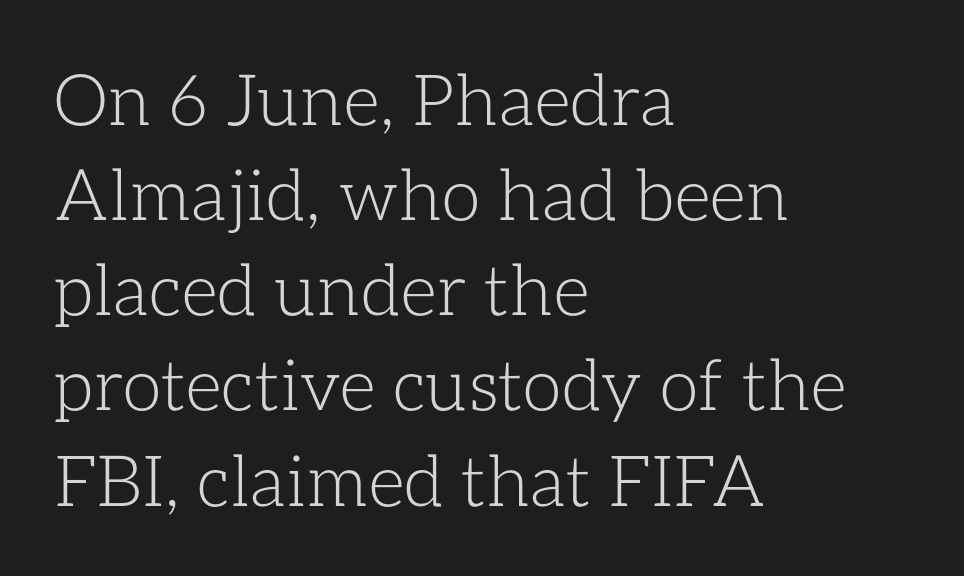
There is no visible air inserted between adjacent glyphs. The paragraph has a hard left edge and a soft right edge. Is there any slant? The stems are plumb. The rows are spaced the way most documents space them.
